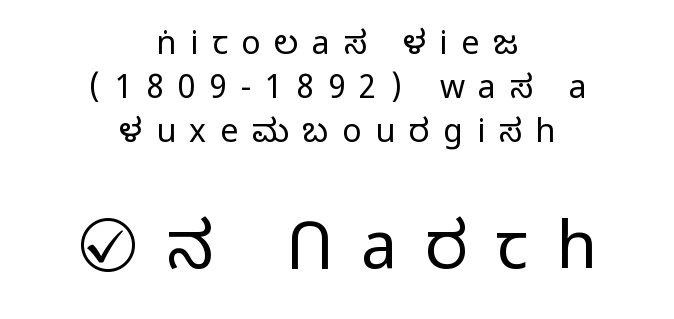
{"serif": "no", "italic": "no", "bold": "no", "weight": "light", "width": "normal", "stroke_contrast": "low", "x_height": "medium", "monospaced": "no", "underline": "no", "align": "center", "line_spacing": "normal", "line_spacing_ratio": 1.37, "letter_spacing": "wide", "letter_spacing_em": 0.43, "larger_block": "second", "size_ratio": 2.03, "glyph_px": 65}
